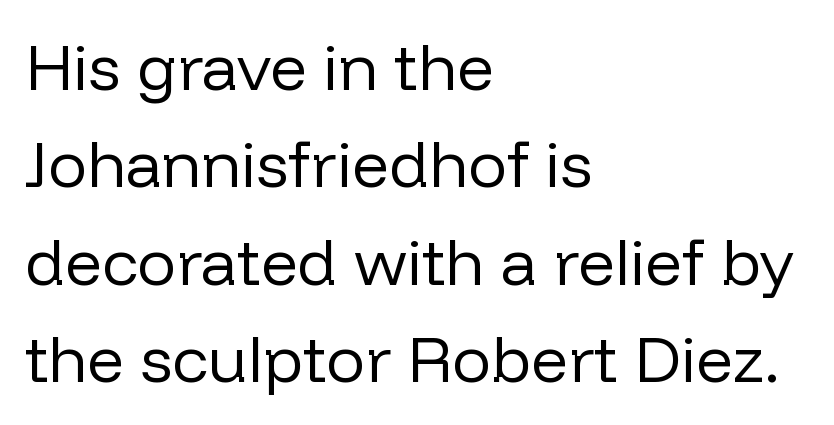
The image shows 65 px regular-weight sans-serif type, upright; set left-aligned, normal line spacing (1.5x), normal letter spacing, not underlined; low stroke contrast and a medium x-height.
